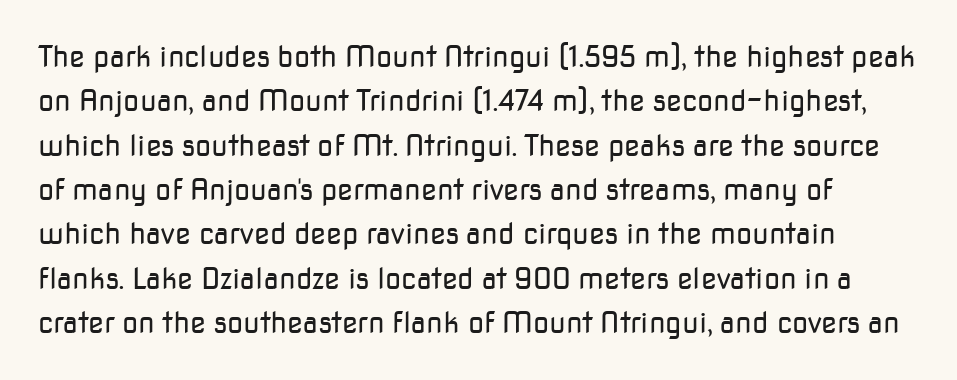
Students, note that the glyphs here touch the page at normal intervals. Evenly set lines give the paragraph a standard silhouette. Is this a heavy cut? Hardly; it is regular or lighter. You could not count columns in this text — the font is proportionally spaced. Each letter's strokes conclude bluntly, with no projecting serifs.
